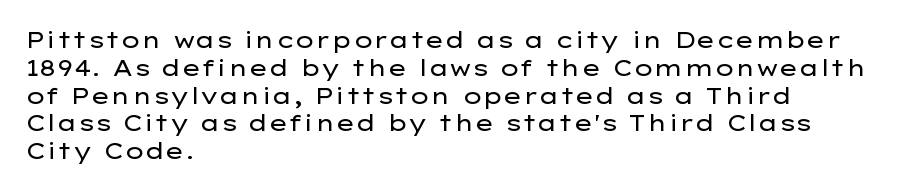
The image shows 23 px text type, upright; set left-aligned, line spacing 1.21x, normal letter spacing, not underlined.
